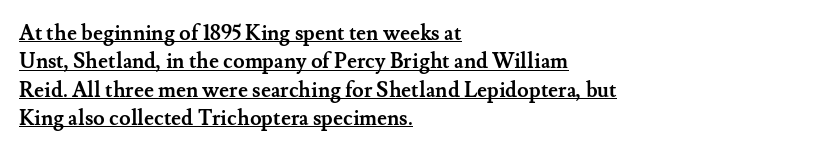
The passage is arranged the way most books set body copy — flush left. This is heavy type, rendered in bold. The tracking reads as untouched default to a designer's eye. Nope, not italic — everything's standing straight.
